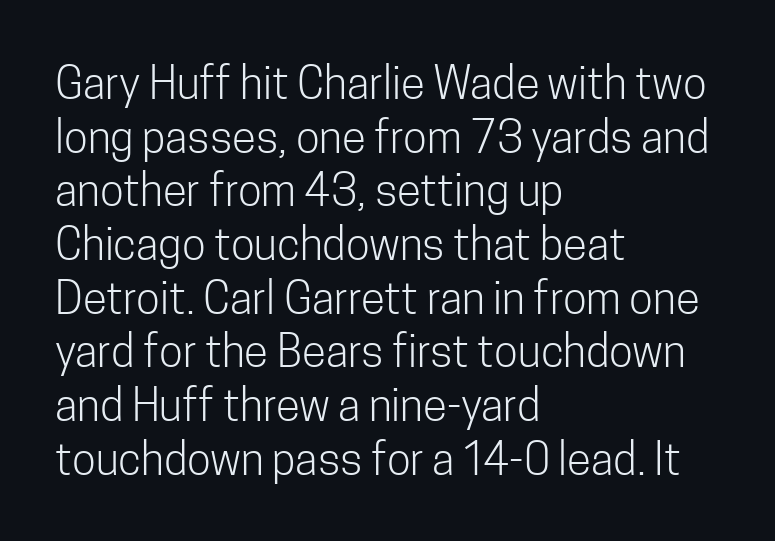
The image shows 44 px light, condensed sans-serif type, upright; set left-aligned, line spacing 1.22x, normal letter spacing, not underlined; low stroke contrast and a medium x-height.
